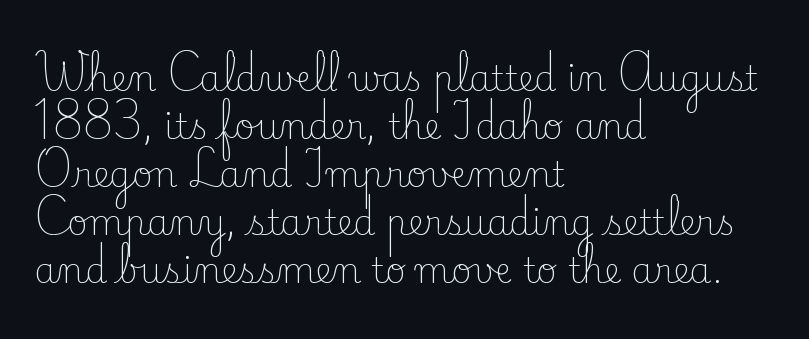
The letters carry serifs — small finishing strokes at the ends of their stems. Plain, unruled lines of type. A normal amount of white space separates one row of letters from the next. These lines are set flush left with a ragged right edge. Looks like regular typesetting: each glyph gets only the width it needs.
